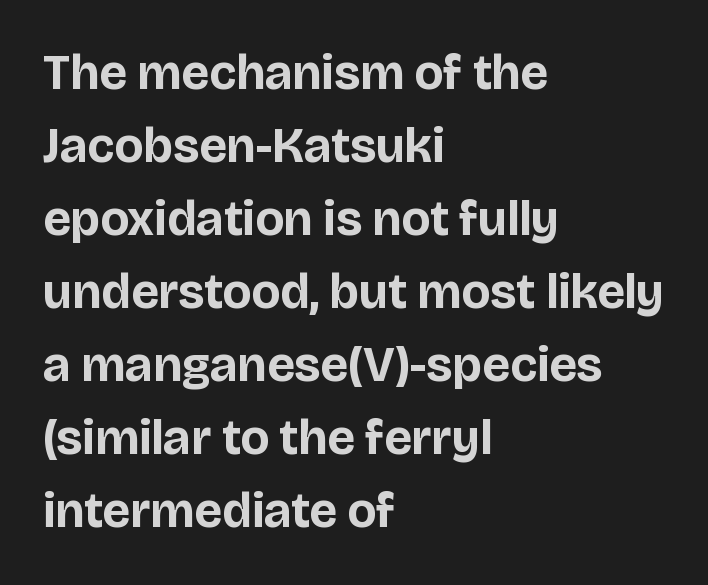
Q: Is the text bold? A: Yes.
Q: Is the text italic (slanted)? A: No, it is upright.
Q: Is the typeface a serif or a sans-serif typeface? A: Sans-serif.
Q: Is the text underlined? A: No.
Q: How is the paragraph aligned? A: Left-aligned.
Q: Is the spacing between letters normal or unusually wide? A: Normal.
Q: Is the spacing between lines tight, normal or loose? A: Normal.
Q: Width (condensed, normal, or wide)? A: Normal.
Q: Stroke contrast? A: Low.
Q: x-height? A: Large.
Q: Monospaced? A: No.
